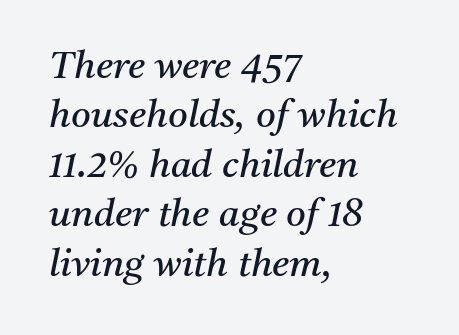
Nobody drew a line under any word here. Where is the straight margin? On the left. A light-to-regular cut is what we see here. This sample uses an oblique cut, with every glyph tilted off the vertical. I'd call this a serif setting — the letters wear small feet.
